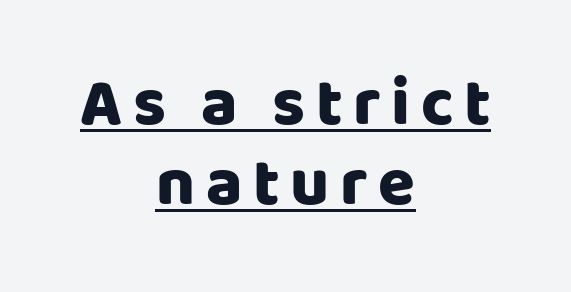
Glance below the letters and you will spot a drawn line. Ordinary non-slanted type is in use. Note the varied advance widths — an 'i' is clearly narrower than an 'm'. In CSS terms this would be text-align: center.
